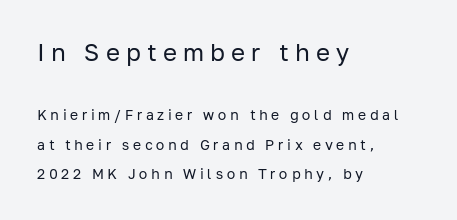
Line spacing here is loose. On a weight scale, this lands at 450 or below. Compared with a centered layout, this one pins lines to the left instead. Rendered with straight, roman letterforms.
